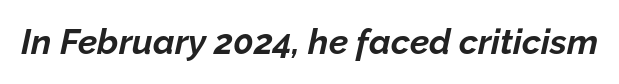
Q: Is the text bold? A: Yes.
Q: Is the text italic (slanted)? A: Yes, it leans right by about 12 degrees.
Q: Is the text underlined? A: No.
Q: Is the spacing between letters normal or unusually wide? A: Normal.
Q: Width (condensed, normal, or wide)? A: Normal.
Q: Stroke contrast? A: Low.
Q: x-height? A: Medium.
Q: Monospaced? A: No.
